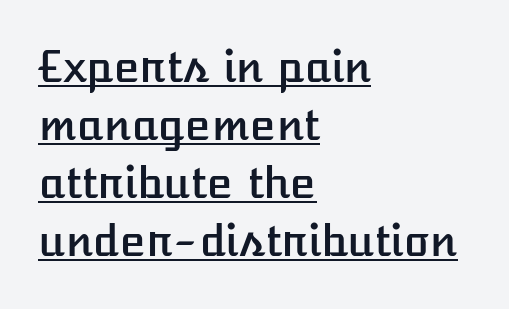
Q: Is the text italic (slanted)? A: No, it is upright.
Q: Is the text underlined? A: Yes.
Q: How is the paragraph aligned? A: Left-aligned.
Q: Is the spacing between letters normal or unusually wide? A: Normal.
Q: Is the spacing between lines tight, normal or loose? A: Normal.
Q: Width (condensed, normal, or wide)? A: Normal.
Q: Stroke contrast? A: Low.
Q: x-height? A: Medium.
Q: Monospaced? A: No.
